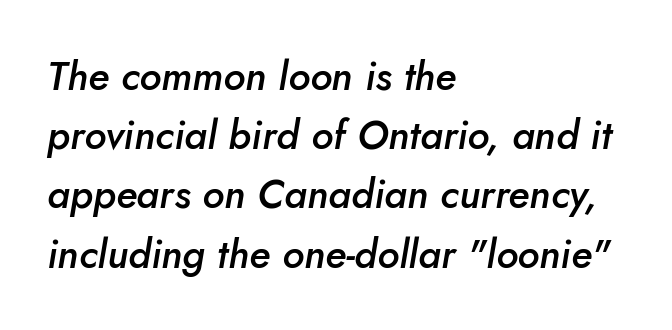
The image shows 40 px semibold type, italic (leaning right); set left-aligned, normal line spacing (1.48x), normal letter spacing, not underlined; low stroke contrast and a small x-height.
